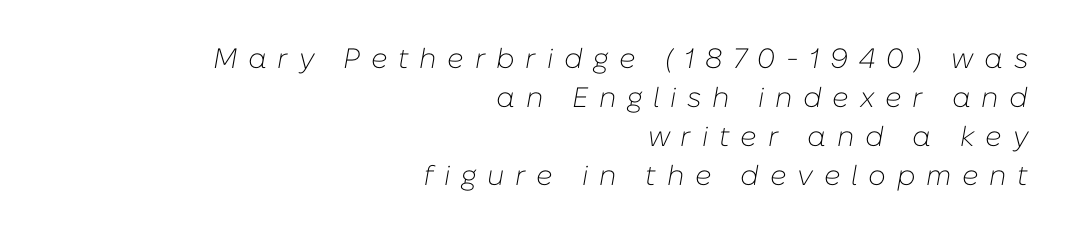
The image shows 28 px light type, italic (leaning right); set right-aligned, normal line spacing (1.39x), unusually wide letter spacing (+0.38 em), not underlined; low stroke contrast and a medium x-height.
